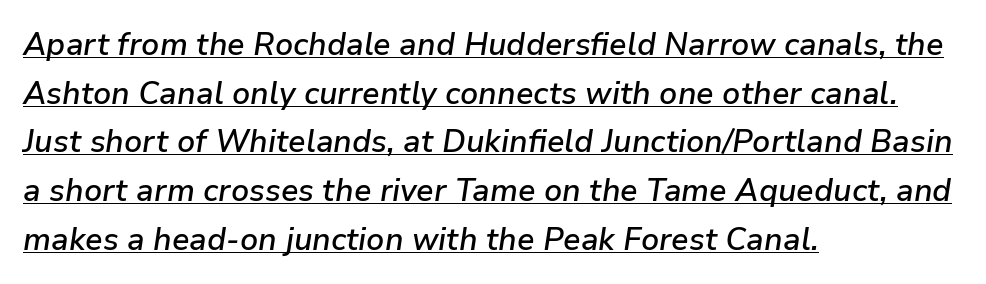
Q: Is the text bold? A: Semi-bold.
Q: Is the text italic (slanted)? A: Yes, it leans right by about 9 degrees.
Q: Is the text underlined? A: Yes.
Q: How is the paragraph aligned? A: Left-aligned.
Q: Is the spacing between letters normal or unusually wide? A: Normal.
Q: Is the spacing between lines tight, normal or loose? A: Normal.
Q: Width (condensed, normal, or wide)? A: Normal.
Q: Stroke contrast? A: Low.
Q: x-height? A: Medium.
Q: Monospaced? A: No.
